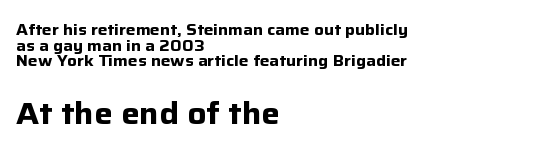
The passage shown stacks its lines with hardly any gap. Does the weight exceed regular? Yes, all the way to bold. Anything drawn beneath the words? Only blank space. The letters advance in unequal steps, a hallmark of proportional type.
